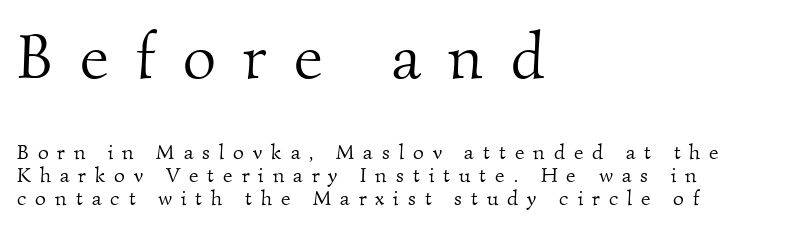
Q: Is the text bold? A: No.
Q: Is the typeface a serif or a sans-serif typeface? A: Serif.
Q: Is the text underlined? A: No.
Q: How is the paragraph aligned? A: Left-aligned.
Q: Is the spacing between letters normal or unusually wide? A: Unusually wide.
Q: Is the spacing between lines tight, normal or loose? A: Tight.
Q: Which block of text is set in a larger size, the first (top) or the second (bottom)? A: The first (top) one.
Q: Width (condensed, normal, or wide)? A: Normal.
Q: Stroke contrast? A: Medium.
Q: x-height? A: Small.
Q: Monospaced? A: No.
